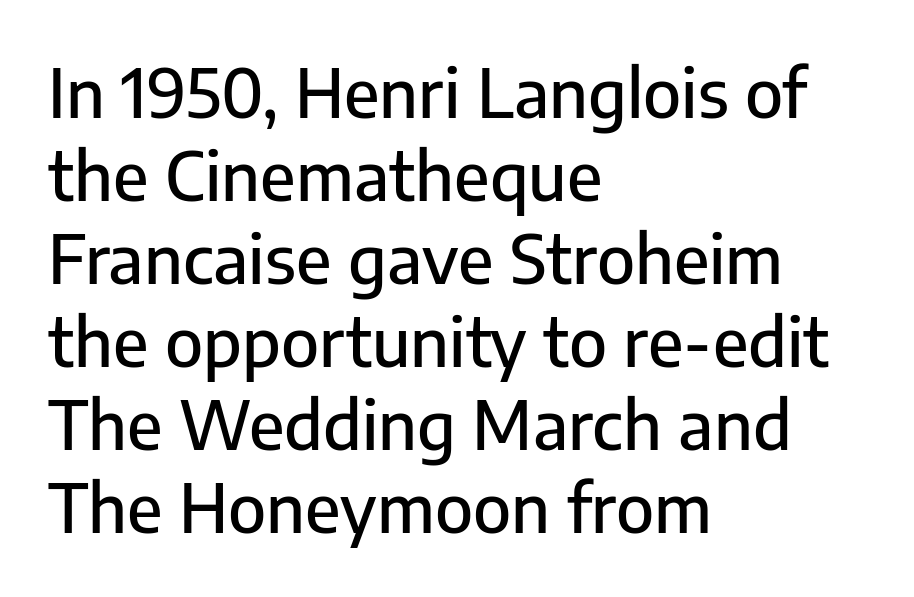
{"serif": "no", "italic": "no", "width": "normal", "stroke_contrast": "low", "x_height": "medium", "monospaced": "no", "underline": "no", "align": "left", "line_spacing_ratio": 1.24, "letter_spacing": "normal", "letter_spacing_em": 0.0, "glyph_px": 67}
